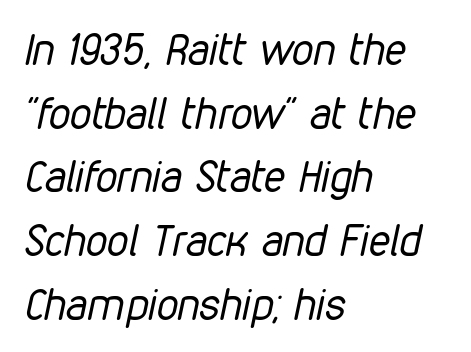
Where is the straight margin? On the left. Counters stay open thanks to moderate or lighter strokes. Leading matches the norm, producing a regular column. Type without underlining.
